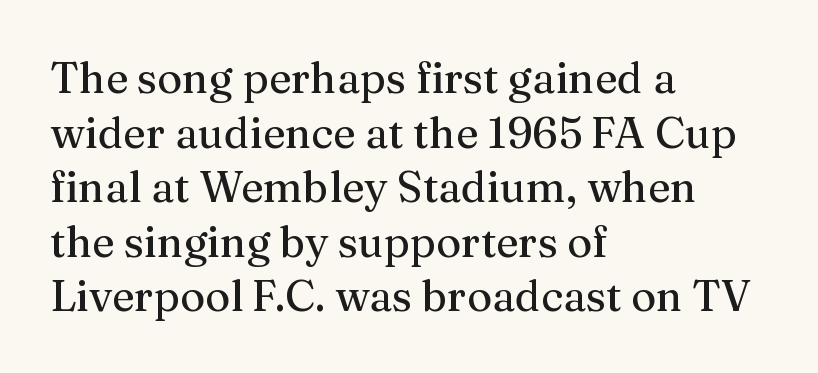
The image shows 43 px serif type, upright; set left-aligned, normal line spacing (1.27x), normal letter spacing, not underlined; medium stroke contrast and a medium x-height.
